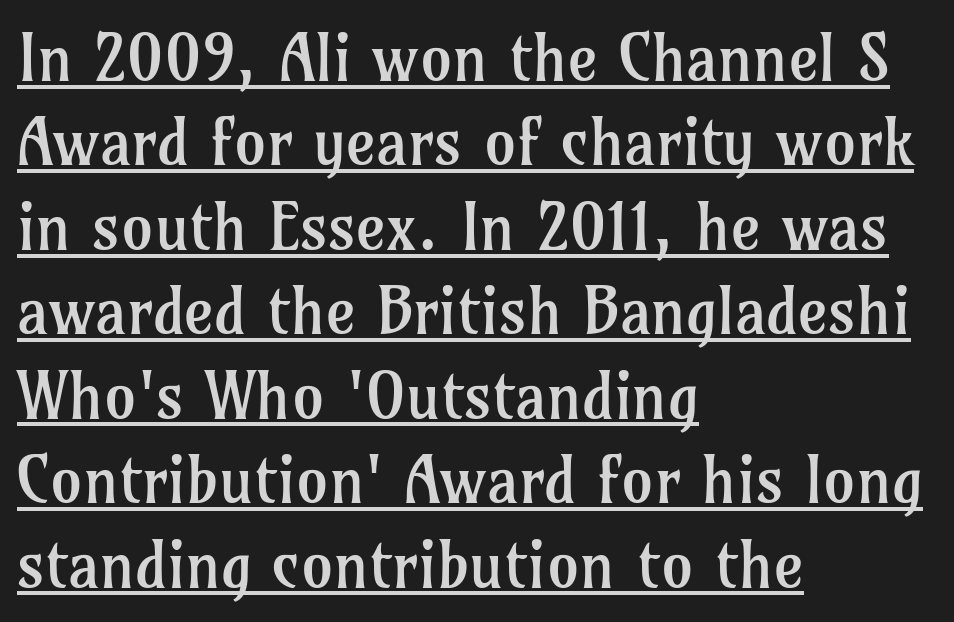
These lines are composed in type with serifs. This reads as an unemphasized weight, regular at the heaviest. Every character sits straight up, as roman type does. These lines are rendered in a variable-pitch font. The string is rendered with underlining switched on.
